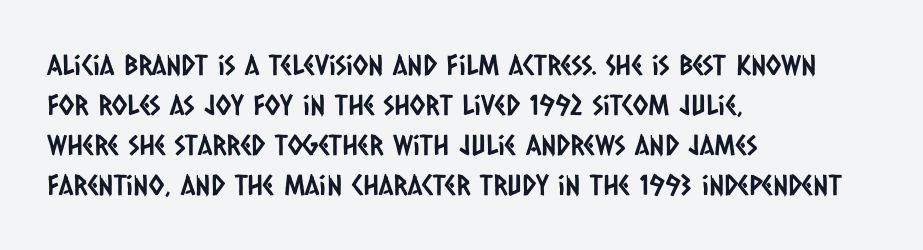
The image shows 28 px condensed sans-serif type; set left-aligned, normal line spacing (1.43x), normal letter spacing, not underlined; low stroke contrast and a large x-height.
